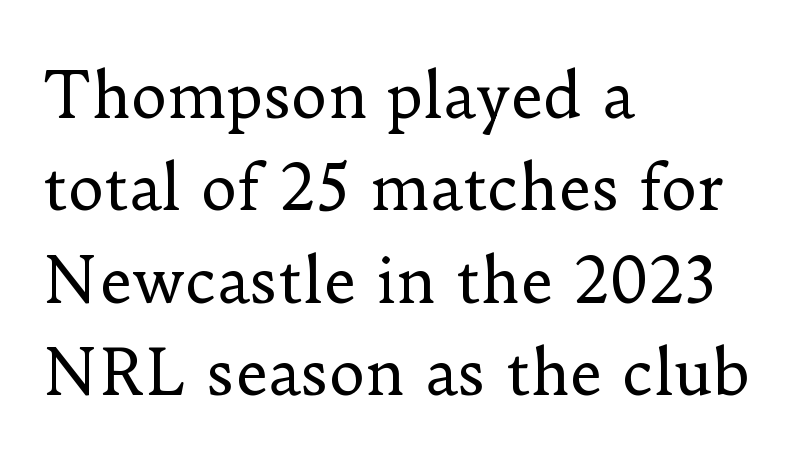
{"serif": "yes", "italic": "no", "bold": "no", "weight": "regular", "width": "normal", "stroke_contrast": "low", "x_height": "small", "monospaced": "no", "underline": "no", "align": "left", "line_spacing": "normal", "line_spacing_ratio": 1.49, "letter_spacing": "normal", "letter_spacing_em": 0.0, "glyph_px": 62}
